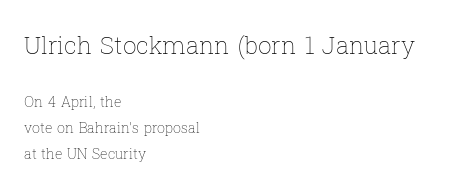
Q: Is the text bold? A: No.
Q: Is the text italic (slanted)? A: No, it is upright.
Q: Is the text underlined? A: No.
Q: How is the paragraph aligned? A: Left-aligned.
Q: Is the spacing between letters normal or unusually wide? A: Normal.
Q: Which block of text is set in a larger size, the first (top) or the second (bottom)? A: The first (top) one.
